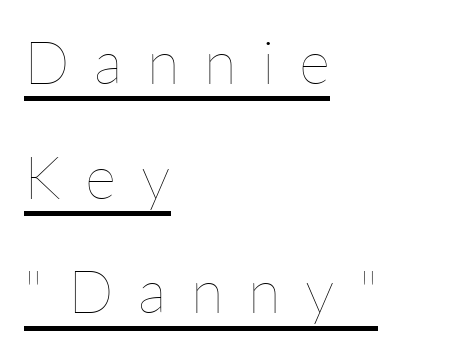
Q: Is the text bold? A: No.
Q: Is the text italic (slanted)? A: No, it is upright.
Q: Is the text underlined? A: Yes.
Q: How is the paragraph aligned? A: Left-aligned.
Q: Is the spacing between letters normal or unusually wide? A: Unusually wide.
Q: Is the spacing between lines tight, normal or loose? A: Loose.
Q: Width (condensed, normal, or wide)? A: Normal.
Q: Stroke contrast? A: Low.
Q: x-height? A: Medium.
Q: Monospaced? A: No.
